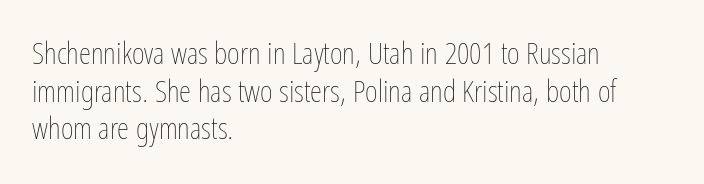
The image shows 31 px thin, condensed type, upright; set left-aligned, line spacing 1.21x, normal letter spacing, not underlined; low stroke contrast and a medium x-height.
